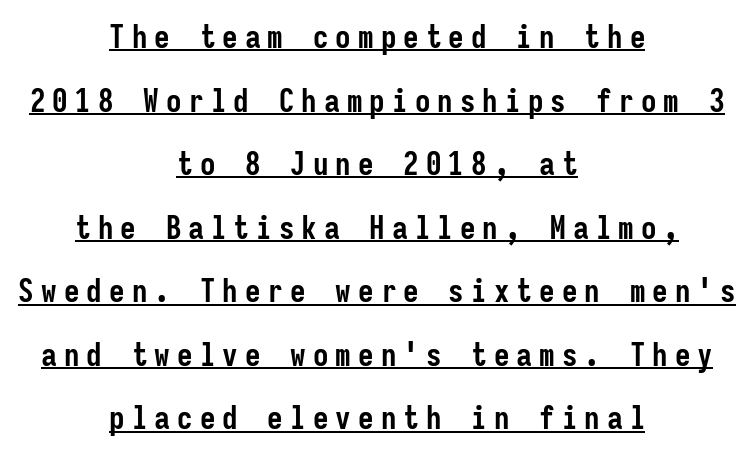
{"serif": "no", "italic": "no", "bold": "yes", "weight": "semibold", "width": "condensed", "stroke_contrast": "low", "x_height": "medium", "monospaced": "yes", "underline": "yes", "align": "center", "line_spacing": "loose", "line_spacing_ratio": 2.05, "letter_spacing": "wide", "letter_spacing_em": 0.23, "glyph_px": 31}
